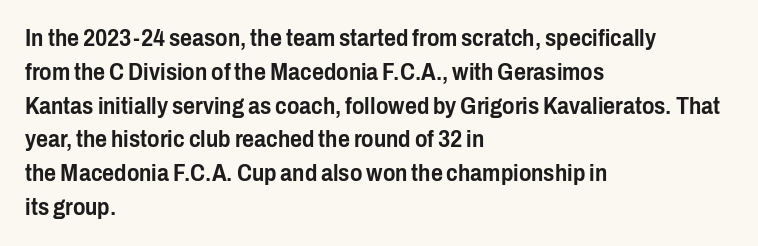
Left-aligned paragraph, ragged on the right. Compared with typical body copy, the letter spacing here is the same. A roman cut, with each character standing at attention. Baseline-to-baseline distance is the conventional proportion of letter height. The string is rendered with underlining switched off.
